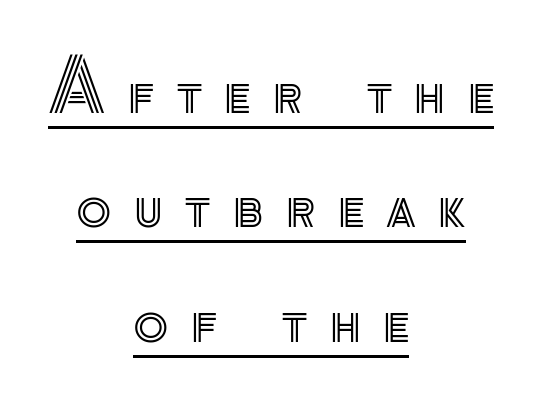
The image shows 72 px text type, upright; set centered, normal line spacing (1.59x), unusually wide letter spacing (+0.31 em), underlined; a small x-height.
